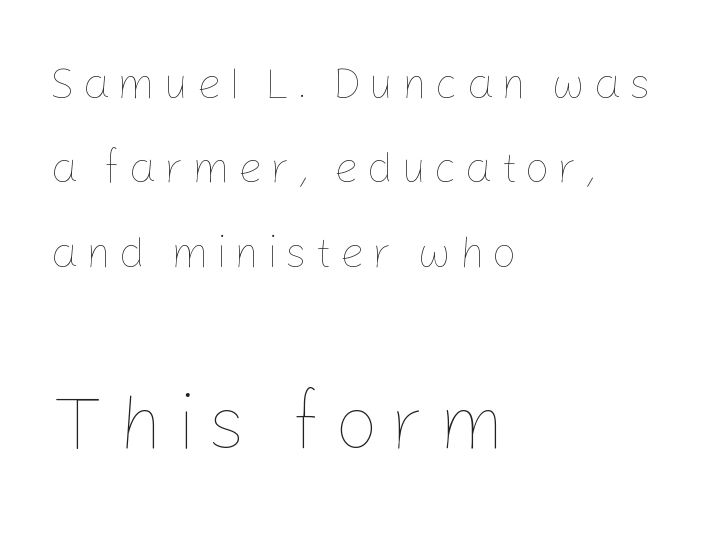
{"italic": "no", "bold": "no", "weight": "thin", "width": "normal", "stroke_contrast": "low", "x_height": "medium", "monospaced": "no", "underline": "no", "align": "left", "line_spacing": "loose", "line_spacing_ratio": 1.92, "larger_block": "second", "size_ratio": 1.75, "glyph_px": 77}
